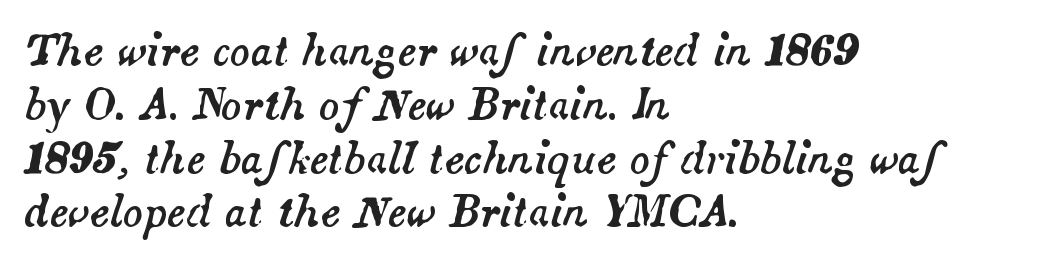
{"italic": "yes", "lean": "right", "slant_degrees": 14, "width": "normal", "stroke_contrast": "medium", "x_height": "small", "monospaced": "no", "underline": "no", "align": "left", "line_spacing": "normal", "line_spacing_ratio": 1.28, "letter_spacing": "normal", "letter_spacing_em": 0.0, "glyph_px": 42}
